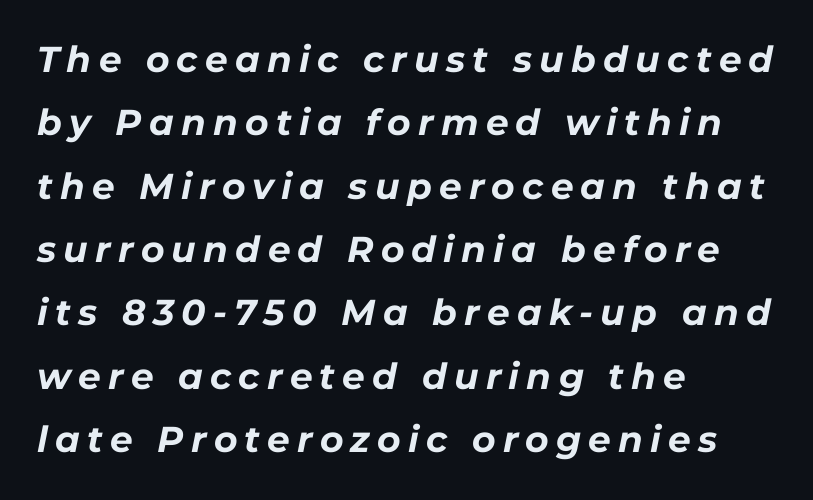
The image shows 36 px bold type, italic (leaning right); set left-aligned, line spacing 1.76x, unusually wide letter spacing (+0.2 em), not underlined; low stroke contrast and a medium x-height.
